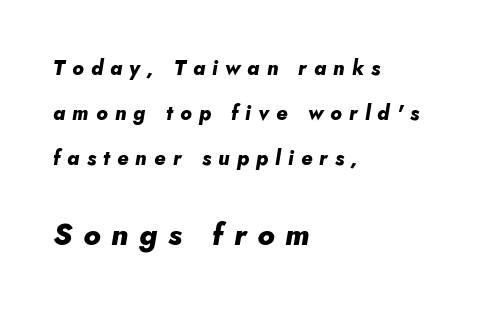
The image shows 30 px heavy type, italic (leaning right); set left-aligned, loose line spacing (2.25x), unusually wide letter spacing (+0.36 em), not underlined; the second (bottom) block is 1.5x larger; low stroke contrast and a small x-height.
